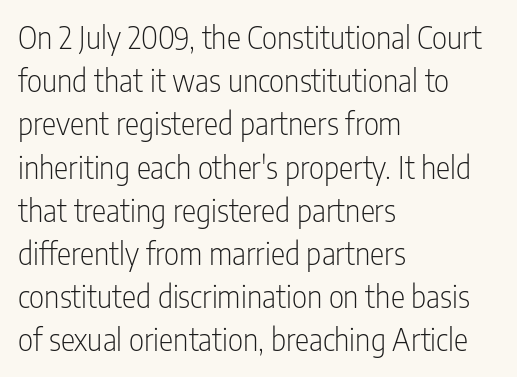
Q: Is the text bold? A: No.
Q: Is the text italic (slanted)? A: No, it is upright.
Q: Is the typeface a serif or a sans-serif typeface? A: Sans-serif.
Q: Is the text underlined? A: No.
Q: How is the paragraph aligned? A: Left-aligned.
Q: Is the spacing between letters normal or unusually wide? A: Normal.
Q: Is the spacing between lines tight, normal or loose? A: Normal.
Q: Width (condensed, normal, or wide)? A: Condensed.
Q: Stroke contrast? A: Low.
Q: x-height? A: Medium.
Q: Monospaced? A: No.
